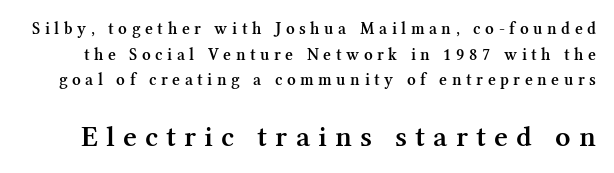
{"serif": "yes", "italic": "no", "bold": "semi", "weight": "semibold", "width": "normal", "stroke_contrast": "medium", "x_height": "medium", "monospaced": "no", "underline": "no", "line_spacing": "normal", "line_spacing_ratio": 1.51, "letter_spacing": "wide", "letter_spacing_em": 0.27, "larger_block": "second", "size_ratio": 1.76, "glyph_px": 30}
